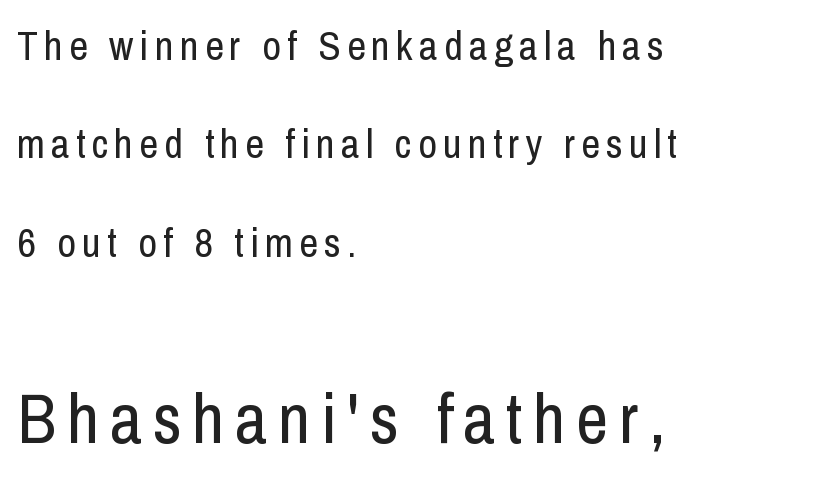
Q: Is the text bold? A: No.
Q: Is the text italic (slanted)? A: No, it is upright.
Q: Is the typeface a serif or a sans-serif typeface? A: Sans-serif.
Q: Is the text underlined? A: No.
Q: How is the paragraph aligned? A: Left-aligned.
Q: Is the spacing between lines tight, normal or loose? A: Loose.
Q: Which block of text is set in a larger size, the first (top) or the second (bottom)? A: The second (bottom) one.
Q: Width (condensed, normal, or wide)? A: Condensed.
Q: Stroke contrast? A: Low.
Q: x-height? A: Medium.
Q: Monospaced? A: No.
